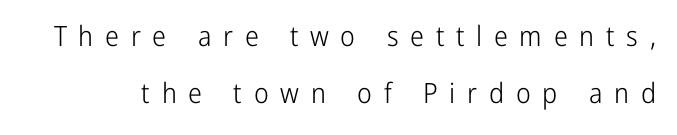
The image shows 28 px light, condensed sans-serif type, upright; set loose line spacing (2.03x), unusually wide letter spacing (+0.42 em), not underlined; low stroke contrast and a medium x-height.
